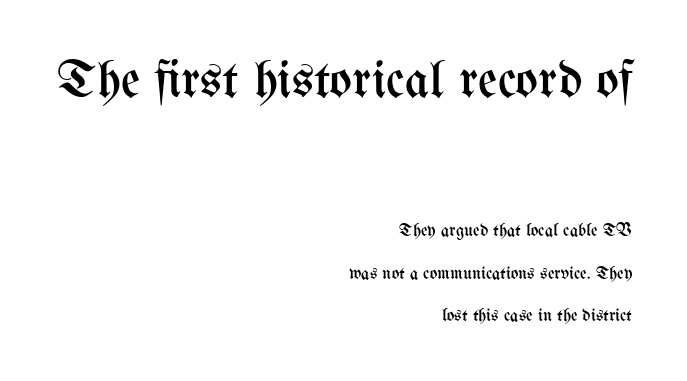
{"italic": "no", "bold": "no", "weight": "regular", "width": "condensed", "stroke_contrast": "medium", "x_height": "medium", "monospaced": "no", "underline": "no", "align": "right", "line_spacing": "loose", "line_spacing_ratio": 2.34, "letter_spacing": "normal", "letter_spacing_em": 0.0, "larger_block": "first", "size_ratio": 2.94, "glyph_px": 53}
